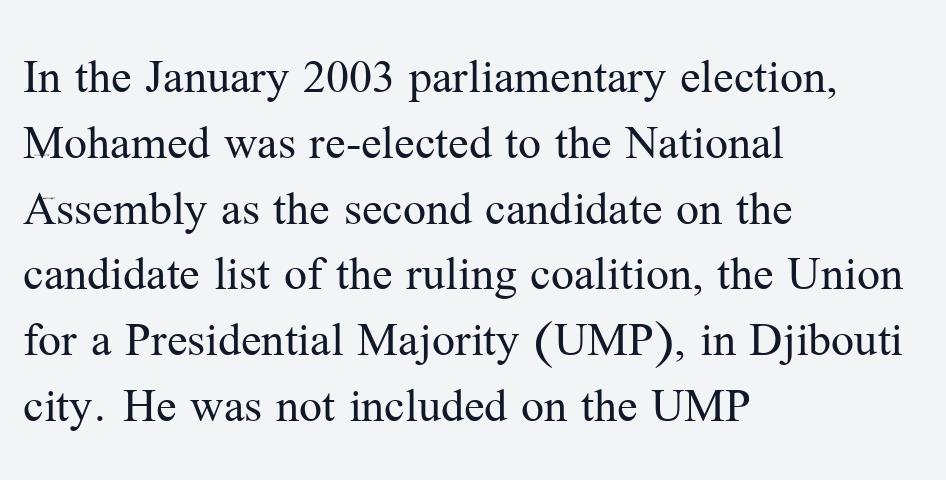
{"serif": "yes", "italic": "no", "bold": "no", "weight": "regular", "width": "normal", "stroke_contrast": "medium", "x_height": "medium", "monospaced": "no", "underline": "no", "align": "left", "line_spacing": "normal", "line_spacing_ratio": 1.29, "letter_spacing": "normal", "letter_spacing_em": 0.0, "glyph_px": 51}
